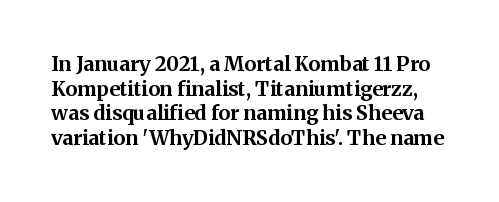
Nobody touched the tracking dial on this one. You can tell it's not italic because the verticals are truly vertical. The rendering uses a bold face; every stroke is thick and dark. Nobody drew a line under any word here.
